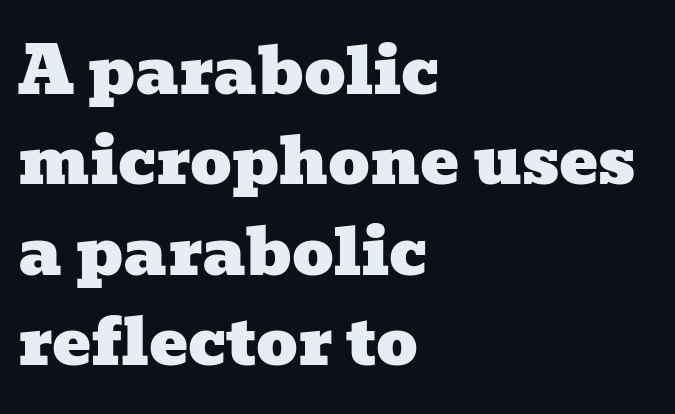
{"serif": "yes", "width": "wide", "stroke_contrast": "low", "x_height": "medium", "monospaced": "no", "underline": "no", "align": "left", "line_spacing": "normal", "line_spacing_ratio": 1.39, "letter_spacing": "normal", "letter_spacing_em": 0.0, "glyph_px": 65}
